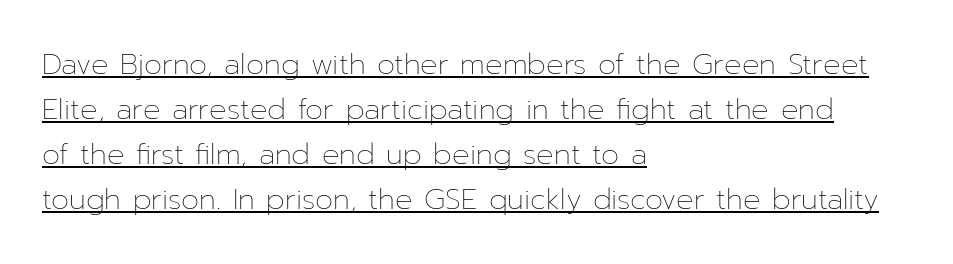
{"italic": "no", "bold": "no", "weight": "thin", "width": "normal", "stroke_contrast": "low", "x_height": "medium", "monospaced": "no", "underline": "yes", "align": "left", "line_spacing": "normal", "line_spacing_ratio": 1.55, "letter_spacing": "normal", "letter_spacing_em": 0.0, "glyph_px": 29}
